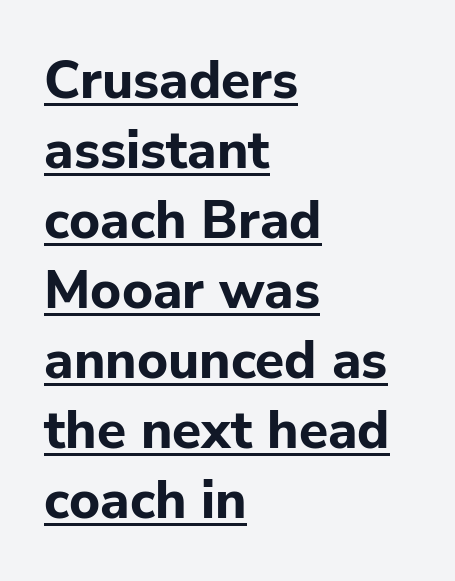
{"serif": "no", "italic": "no", "bold": "yes", "weight": "bold", "width": "normal", "stroke_contrast": "low", "x_height": "medium", "monospaced": "no", "underline": "yes", "align": "left", "line_spacing": "normal", "line_spacing_ratio": 1.32, "letter_spacing": "normal", "letter_spacing_em": 0.0, "glyph_px": 53}
